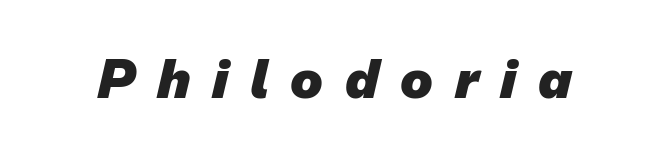
Q: Is the text bold? A: Yes.
Q: Is the typeface a serif or a sans-serif typeface? A: Sans-serif.
Q: Is the text underlined? A: No.
Q: Is the spacing between letters normal or unusually wide? A: Unusually wide.
Q: Width (condensed, normal, or wide)? A: Normal.
Q: Stroke contrast? A: Low.
Q: x-height? A: Medium.
Q: Monospaced? A: No.
